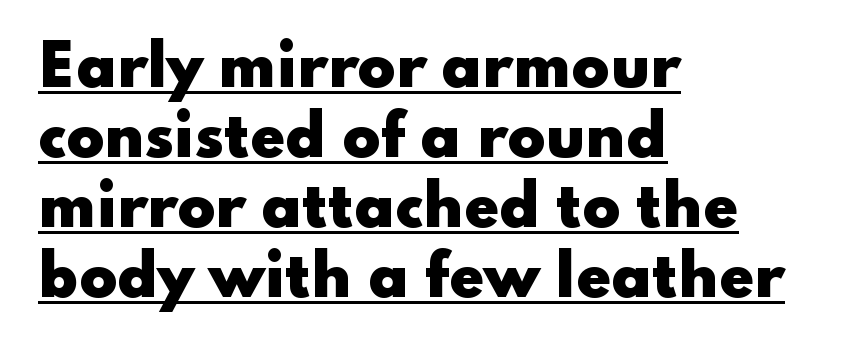
The image shows 56 px heavy, wide sans-serif type, upright; set left-aligned, normal line spacing (1.25x), normal letter spacing, underlined; low stroke contrast and a small x-height.
